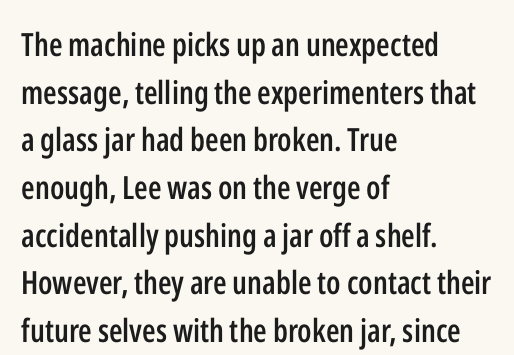
Q: Is the text bold? A: Semi-bold.
Q: Is the text italic (slanted)? A: No, it is upright.
Q: Is the typeface a serif or a sans-serif typeface? A: Sans-serif.
Q: Is the text underlined? A: No.
Q: How is the paragraph aligned? A: Left-aligned.
Q: Is the spacing between letters normal or unusually wide? A: Normal.
Q: Is the spacing between lines tight, normal or loose? A: Normal.
Q: Width (condensed, normal, or wide)? A: Condensed.
Q: Stroke contrast? A: Low.
Q: x-height? A: Medium.
Q: Monospaced? A: No.
